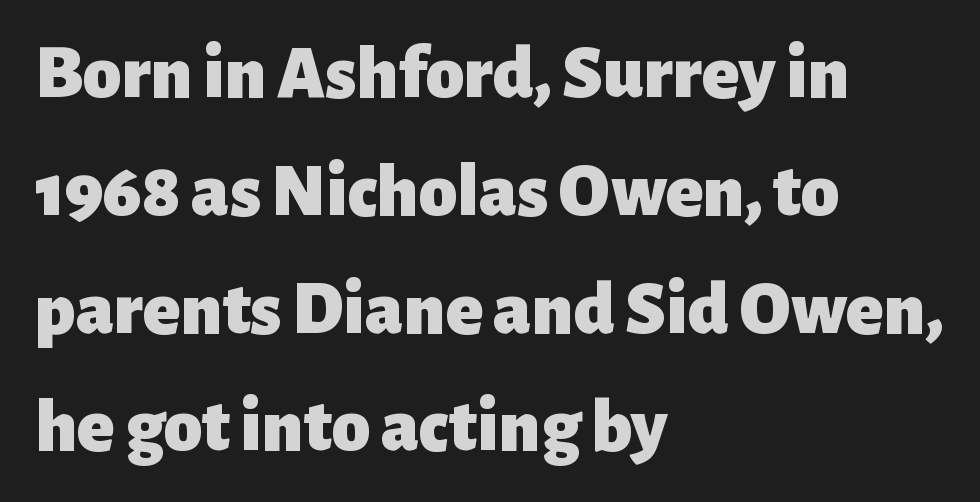
Q: Is the text bold? A: Yes.
Q: Is the text italic (slanted)? A: No, it is upright.
Q: Is the typeface a serif or a sans-serif typeface? A: Sans-serif.
Q: Is the text underlined? A: No.
Q: How is the paragraph aligned? A: Left-aligned.
Q: Is the spacing between letters normal or unusually wide? A: Normal.
Q: Is the spacing between lines tight, normal or loose? A: Normal.
Q: Width (condensed, normal, or wide)? A: Normal.
Q: Stroke contrast? A: Low.
Q: x-height? A: Medium.
Q: Monospaced? A: No.
